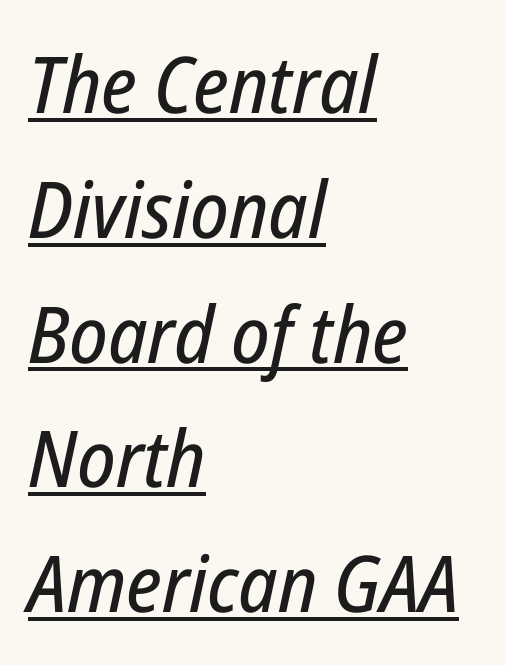
Q: Is the text italic (slanted)? A: Yes, it leans right by about 12 degrees.
Q: Is the text underlined? A: Yes.
Q: How is the paragraph aligned? A: Left-aligned.
Q: Is the spacing between letters normal or unusually wide? A: Normal.
Q: Is the spacing between lines tight, normal or loose? A: Normal.
Q: Width (condensed, normal, or wide)? A: Condensed.
Q: Stroke contrast? A: Low.
Q: x-height? A: Medium.
Q: Monospaced? A: No.
